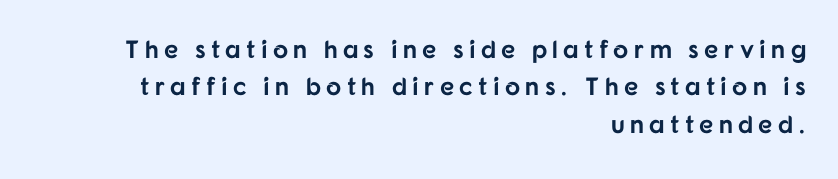
Compared with typical paragraphs, the rows here are spaced about the same. The letters are bold, with thick, heavy strokes. A typesetter would mark this as roman, not italic. The tracking reads as deliberately expanded to a designer's eye. Type without underlining. All the whitespace from short lines collects on the left.
